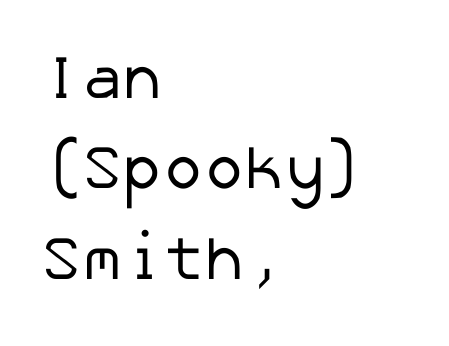
The image shows 61 px regular-weight sans-serif type; set left-aligned, normal line spacing (1.48x), normal letter spacing, not underlined; low stroke contrast and a medium x-height.
